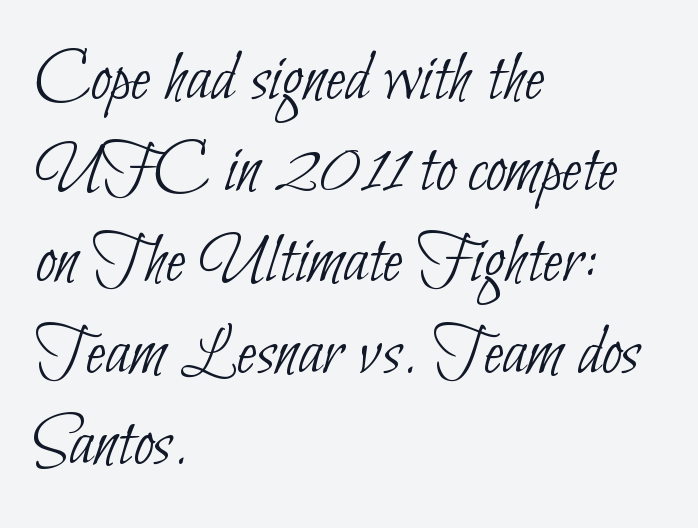
The weight tops out at a normal text grade. This block has exactly the height ordinary leading produces. Each letter keeps its own natural width here, so spacing adapts to shape. In terms of letterspacing, this is plain default setting.
